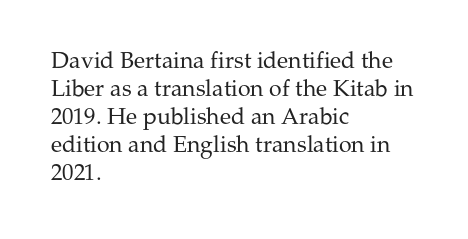
The image shows 23 px text type, upright; set left-aligned, line spacing 1.22x, normal letter spacing, not underlined.
